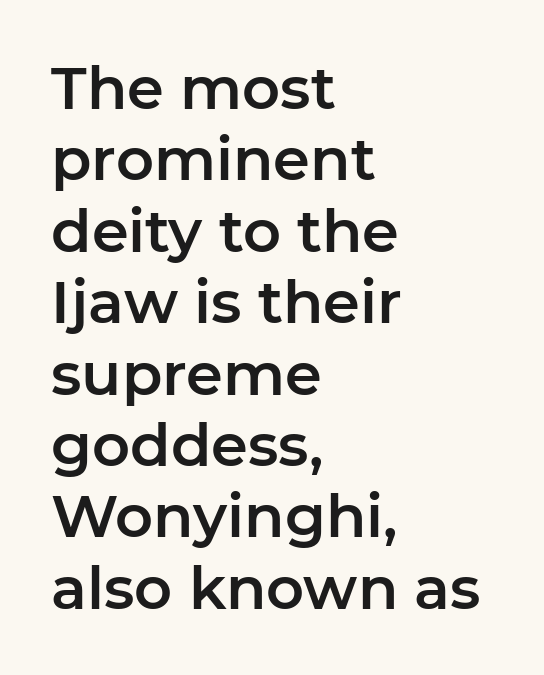
{"serif": "no", "italic": "no", "width": "normal", "stroke_contrast": "low", "x_height": "medium", "monospaced": "no", "underline": "no", "align": "left", "line_spacing_ratio": 1.21, "letter_spacing": "normal", "letter_spacing_em": 0.0, "glyph_px": 59}
